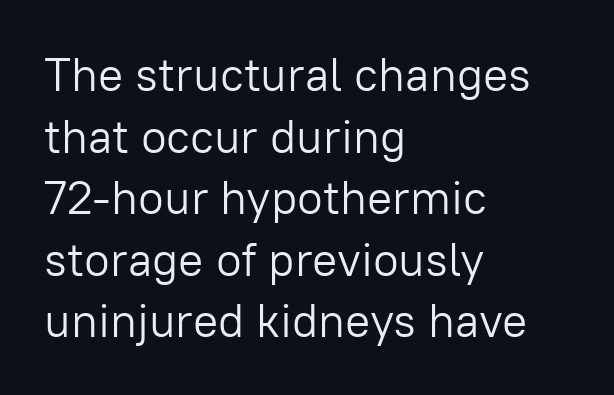
Q: Is the text bold? A: No.
Q: Is the text italic (slanted)? A: No, it is upright.
Q: Is the typeface a serif or a sans-serif typeface? A: Sans-serif.
Q: Is the text underlined? A: No.
Q: How is the paragraph aligned? A: Left-aligned.
Q: Is the spacing between letters normal or unusually wide? A: Normal.
Q: Is the spacing between lines tight, normal or loose? A: Normal.
Q: Width (condensed, normal, or wide)? A: Normal.
Q: Stroke contrast? A: Low.
Q: x-height? A: Medium.
Q: Monospaced? A: No.
